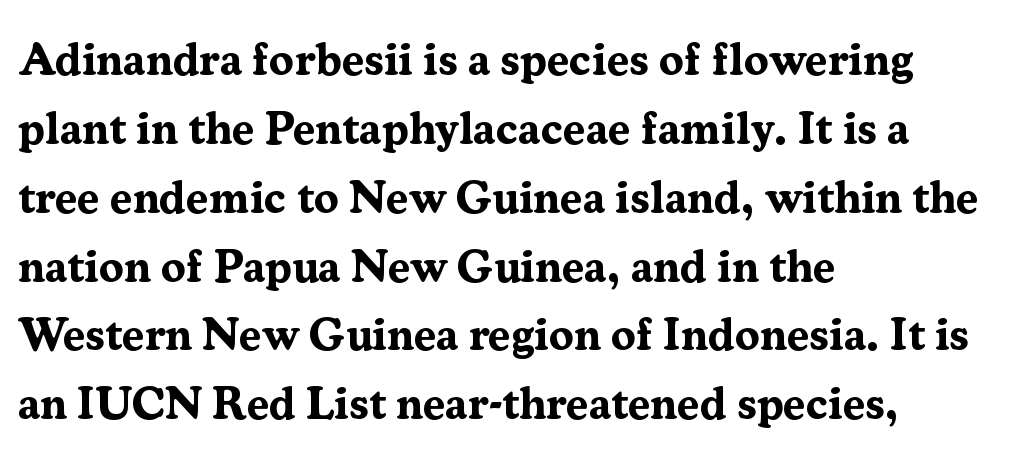
{"serif": "yes", "italic": "no", "bold": "yes", "weight": "bold", "width": "normal", "stroke_contrast": "medium", "x_height": "medium", "monospaced": "no", "underline": "no", "align": "left", "line_spacing": "normal", "line_spacing_ratio": 1.53, "letter_spacing": "normal", "letter_spacing_em": 0.0, "glyph_px": 45}
